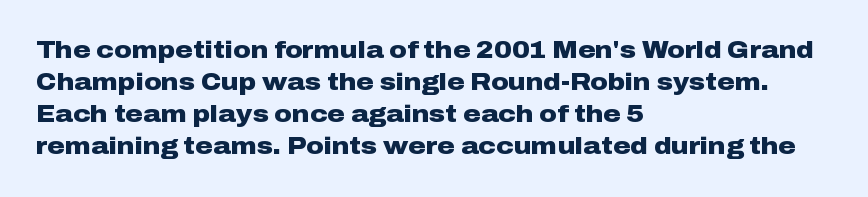
{"italic": "no", "bold": "yes", "underline": "no", "align": "left", "line_spacing": "normal", "line_spacing_ratio": 1.34, "letter_spacing": "normal", "letter_spacing_em": 0.0, "glyph_px": 24}
